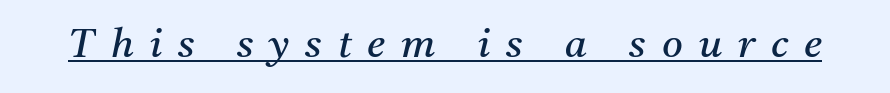
{"serif": "yes", "italic": "yes", "lean": "right", "slant_degrees": 11, "bold": "no", "weight": "regular", "width": "normal", "stroke_contrast": "medium", "x_height": "medium", "monospaced": "no", "underline": "yes", "letter_spacing": "wide", "letter_spacing_em": 0.4, "glyph_px": 40}
